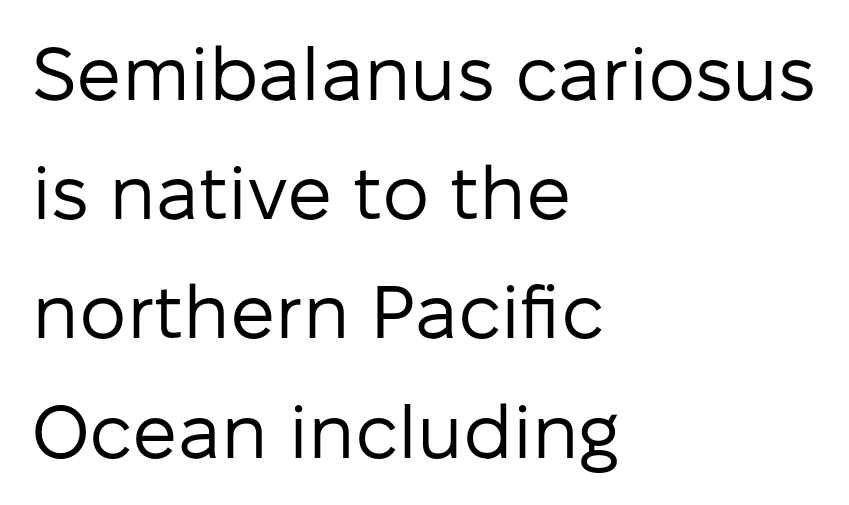
Posture: vertical. The letters advance in unequal steps, a hallmark of proportional type. Decoration check: the copy has no underline. The block of text has a typical density, with ordinary space between rows.
